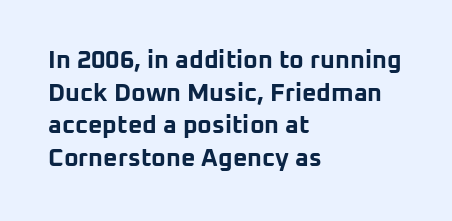
You could call the tracking neutral — neither tight nor loose. Ordinary non-slanted type is in use. Heavy, bold letterforms. Does the copy run flush right? No — it runs flush left. Regular leading.
